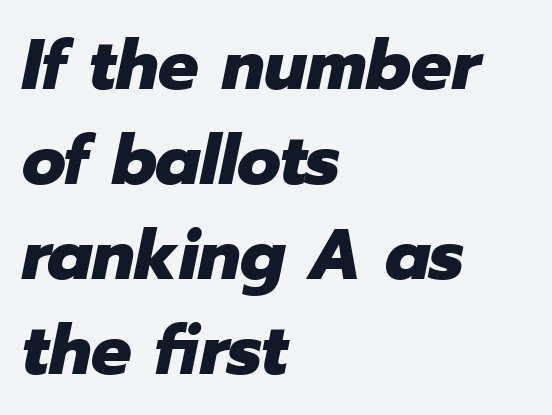
Caption: bold face, heavy strokes. The lines are quadded left. These lines are rendered in a variable-pitch font. Words float on clear page, feet unadorned. Students, note that the glyphs here touch the page at normal intervals.
